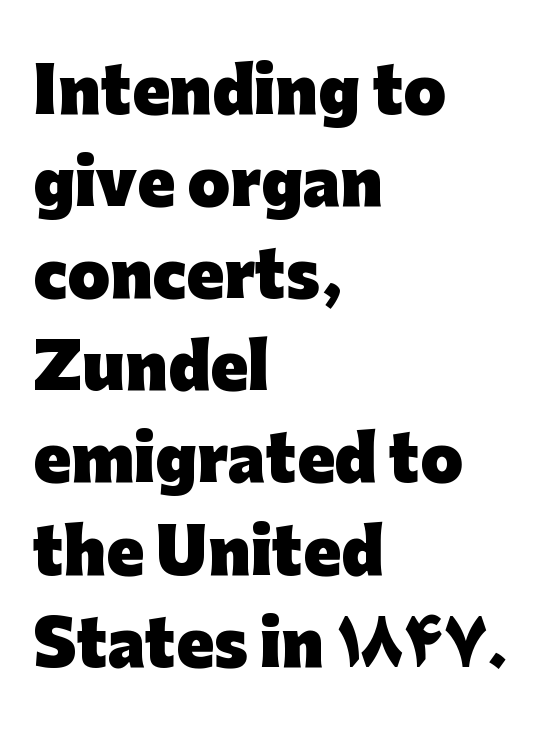
{"serif": "no", "italic": "no", "bold": "yes", "weight": "heavy", "width": "normal", "stroke_contrast": "low", "x_height": "medium", "monospaced": "no", "underline": "no", "align": "left", "line_spacing": "normal", "line_spacing_ratio": 1.51, "letter_spacing": "normal", "letter_spacing_em": 0.0, "glyph_px": 61}
